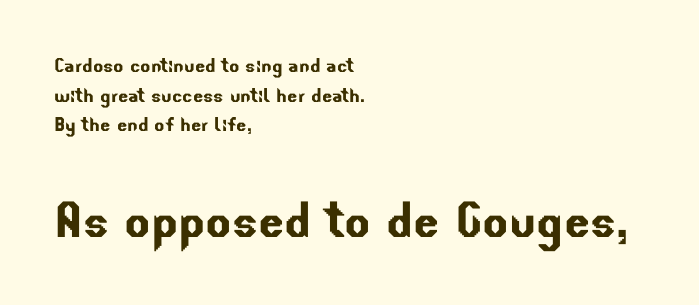
{"serif": "no", "width": "normal", "stroke_contrast": "low", "x_height": "small", "monospaced": "no", "underline": "no", "align": "left", "line_spacing_ratio": 1.23, "letter_spacing": "normal", "letter_spacing_em": 0.0, "larger_block": "second", "size_ratio": 2.54, "glyph_px": 61}
